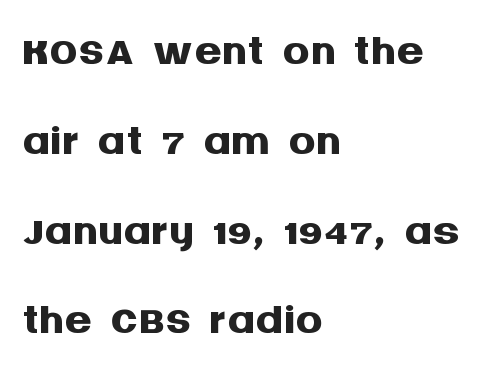
The image shows 68 px semibold sans-serif type, upright; set left-aligned, normal line spacing (1.32x), normal letter spacing, not underlined; medium stroke contrast and a large x-height.
